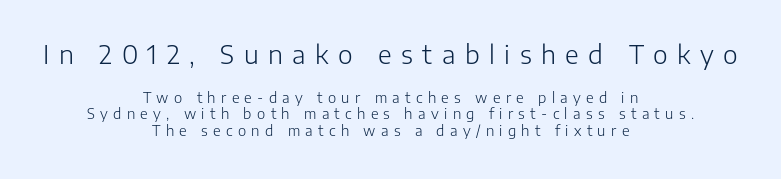
Q: Is the text bold? A: No.
Q: Is the text italic (slanted)? A: No, it is upright.
Q: Is the text underlined? A: No.
Q: How is the paragraph aligned? A: Centered.
Q: Is the spacing between letters normal or unusually wide? A: Unusually wide.
Q: Which block of text is set in a larger size, the first (top) or the second (bottom)? A: The first (top) one.
